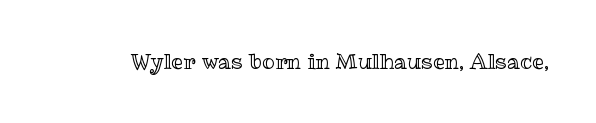
The image shows 21 px text type, upright; set normal letter spacing, not underlined.
